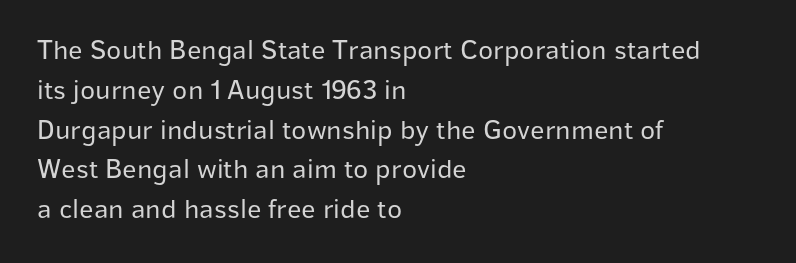
The image shows 28 px regular-weight sans-serif type, upright; set left-aligned, normal line spacing (1.42x), normal letter spacing, not underlined; low stroke contrast and a medium x-height.
